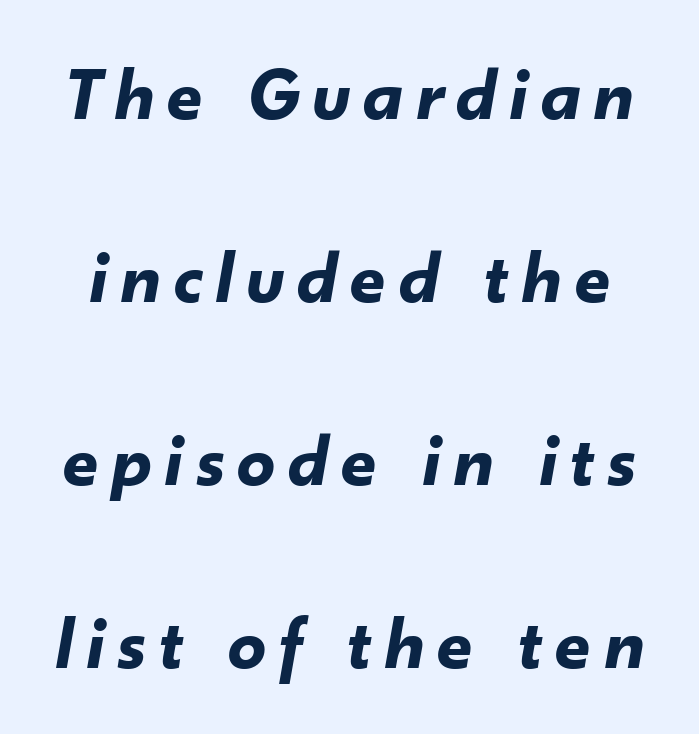
Q: Is the text bold? A: Yes.
Q: Is the text italic (slanted)? A: Yes, it leans right by about 10 degrees.
Q: Is the text underlined? A: No.
Q: Is the spacing between lines tight, normal or loose? A: Loose.
Q: Width (condensed, normal, or wide)? A: Normal.
Q: Stroke contrast? A: Low.
Q: x-height? A: Small.
Q: Monospaced? A: No.
